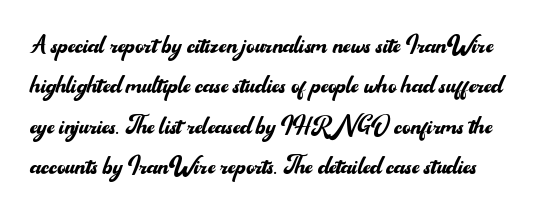
{"serif": "no", "bold": "no", "weight": "regular", "width": "normal", "stroke_contrast": "medium", "x_height": "small", "monospaced": "no", "underline": "no", "line_spacing": "normal", "line_spacing_ratio": 1.26, "letter_spacing": "normal", "letter_spacing_em": 0.0, "glyph_px": 32}
